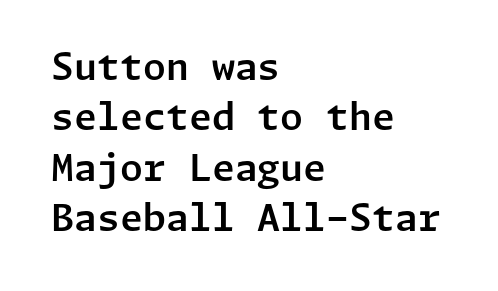
Every character sits straight up, as roman type does. Nothing sits at the stroke ends, so this counts as sans-serif. Standard letterfit; no display-style spreading of the glyphs. How would I describe the line gaps? Plain and ordinary. This rendering uses left alignment, leaving the right contour irregular. A bare baseline throughout the passage.
